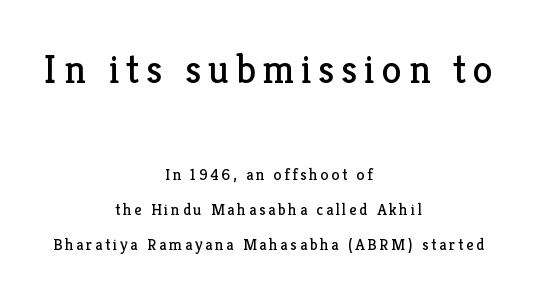
Q: Is the text bold? A: No.
Q: Is the text italic (slanted)? A: No, it is upright.
Q: Is the typeface a serif or a sans-serif typeface? A: Serif.
Q: Is the text underlined? A: No.
Q: How is the paragraph aligned? A: Centered.
Q: Is the spacing between lines tight, normal or loose? A: Loose.
Q: Which block of text is set in a larger size, the first (top) or the second (bottom)? A: The first (top) one.
Q: Width (condensed, normal, or wide)? A: Normal.
Q: Stroke contrast? A: Low.
Q: x-height? A: Medium.
Q: Monospaced? A: No.
